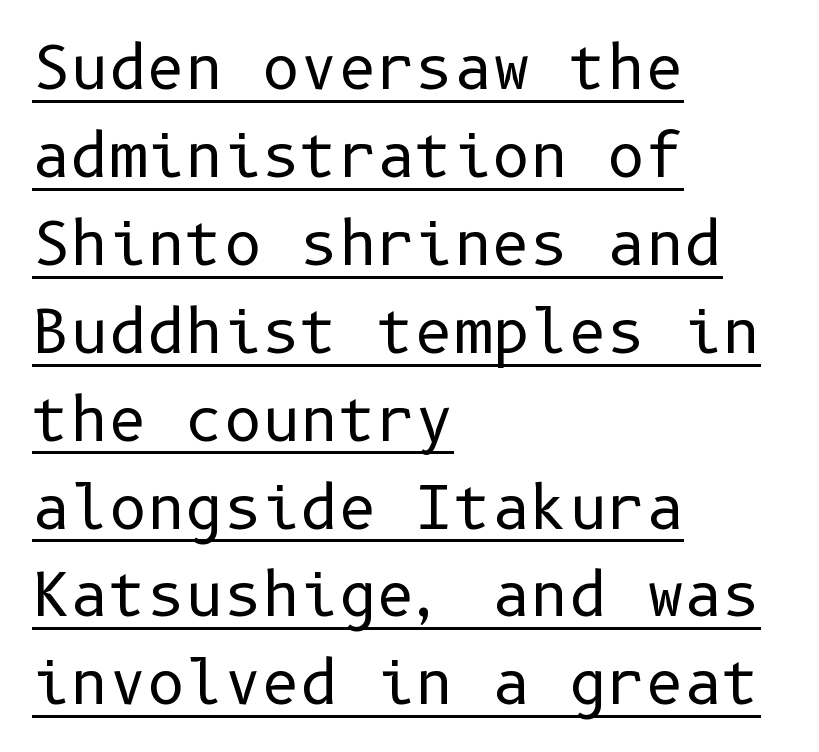
Q: Is the text bold? A: No.
Q: Is the text italic (slanted)? A: No, it is upright.
Q: Is the typeface a serif or a sans-serif typeface? A: Sans-serif.
Q: Is the text underlined? A: Yes.
Q: How is the paragraph aligned? A: Left-aligned.
Q: Is the spacing between letters normal or unusually wide? A: Normal.
Q: Is the spacing between lines tight, normal or loose? A: Normal.
Q: Width (condensed, normal, or wide)? A: Normal.
Q: Stroke contrast? A: Low.
Q: x-height? A: Medium.
